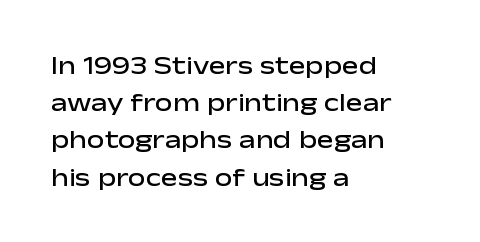
The image shows 25 px text type, upright; set left-aligned, normal line spacing (1.49x), normal letter spacing, not underlined.
